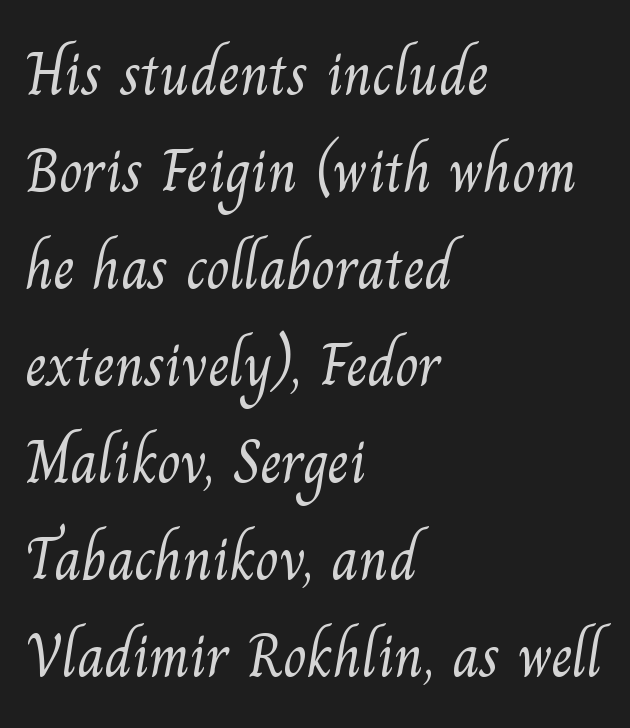
Q: Is the text bold? A: No.
Q: Is the typeface a serif or a sans-serif typeface? A: Serif.
Q: Is the text underlined? A: No.
Q: How is the paragraph aligned? A: Left-aligned.
Q: Is the spacing between letters normal or unusually wide? A: Normal.
Q: Is the spacing between lines tight, normal or loose? A: Normal.
Q: Width (condensed, normal, or wide)? A: Normal.
Q: Stroke contrast? A: Medium.
Q: x-height? A: Small.
Q: Monospaced? A: No.
